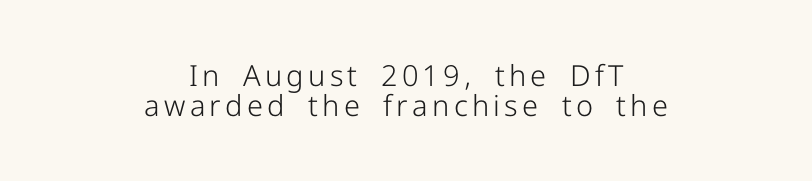
{"serif": "no", "italic": "no", "bold": "no", "weight": "light", "width": "normal", "stroke_contrast": "low", "x_height": "medium", "monospaced": "no", "underline": "no", "align": "center", "line_spacing": "tight", "line_spacing_ratio": 1.04, "glyph_px": 29}
